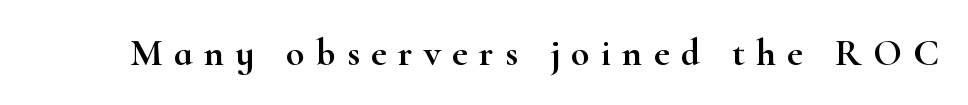
Q: Is the text italic (slanted)? A: No, it is upright.
Q: Is the typeface a serif or a sans-serif typeface? A: Serif.
Q: Is the text underlined? A: No.
Q: Is the spacing between letters normal or unusually wide? A: Unusually wide.
Q: Width (condensed, normal, or wide)? A: Wide.
Q: Stroke contrast? A: High.
Q: x-height? A: Small.
Q: Monospaced? A: No.
